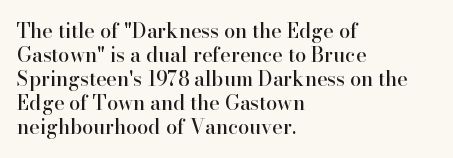
Does the lettering tilt? It doesn't — this is upright. The lines are quadded left. Unmarked baselines from the first word to the last. Characters follow at the spacing the type designer built in.
